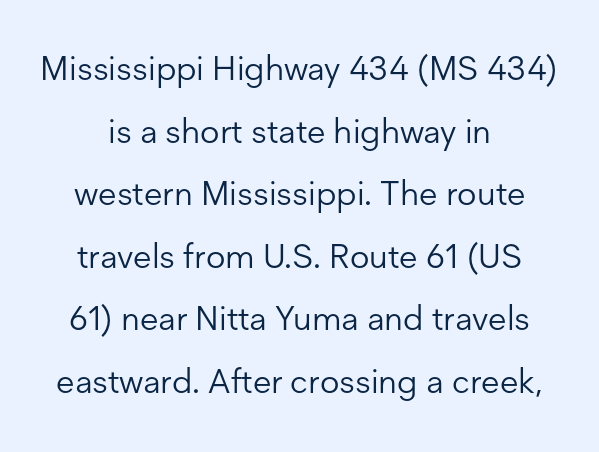
Q: Is the text bold? A: No.
Q: Is the text italic (slanted)? A: No, it is upright.
Q: Is the typeface a serif or a sans-serif typeface? A: Sans-serif.
Q: Is the text underlined? A: No.
Q: Is the spacing between letters normal or unusually wide? A: Normal.
Q: Width (condensed, normal, or wide)? A: Normal.
Q: Stroke contrast? A: Low.
Q: x-height? A: Medium.
Q: Monospaced? A: No.
